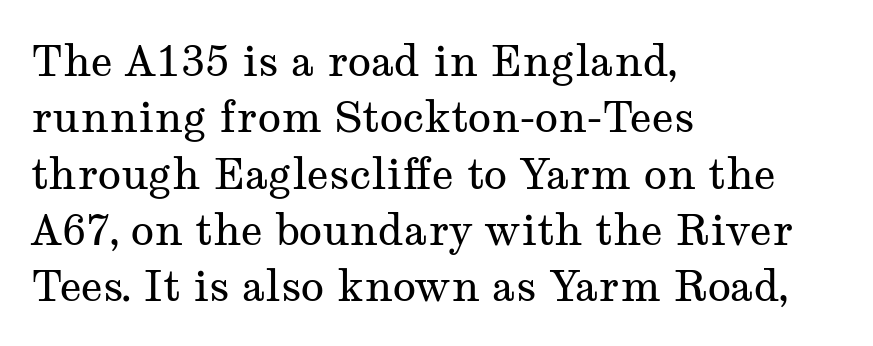
{"serif": "yes", "italic": "no", "bold": "no", "weight": "regular", "width": "wide", "stroke_contrast": "medium", "x_height": "medium", "monospaced": "no", "underline": "no", "align": "left", "line_spacing": "normal", "line_spacing_ratio": 1.31, "letter_spacing": "normal", "letter_spacing_em": 0.0, "glyph_px": 43}
